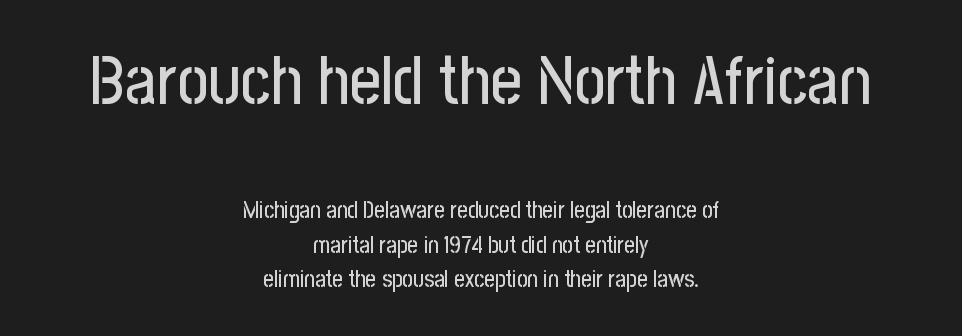
Each new line begins a customary step beneath the previous one. The paragraph has two soft edges and a firm central axis. Is the letter spacing exaggerated? No — it looks like the ordinary default. Descenders are the only things crossing below the line. Caption: upper text group enlarged, lower text group reduced. In terms of posture, this sample is upright.
